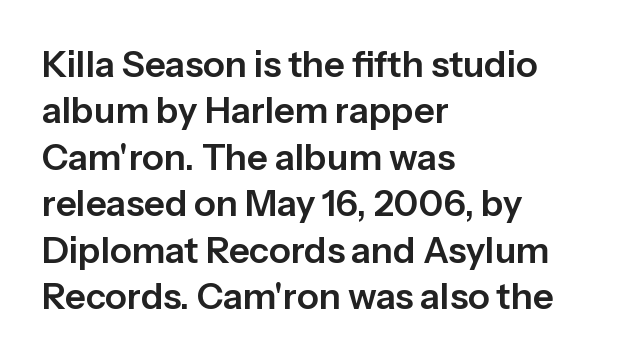
Q: Is the text italic (slanted)? A: No, it is upright.
Q: Is the typeface a serif or a sans-serif typeface? A: Sans-serif.
Q: Is the text underlined? A: No.
Q: How is the paragraph aligned? A: Left-aligned.
Q: Is the spacing between letters normal or unusually wide? A: Normal.
Q: Is the spacing between lines tight, normal or loose? A: Normal.
Q: Width (condensed, normal, or wide)? A: Normal.
Q: Stroke contrast? A: Low.
Q: x-height? A: Medium.
Q: Monospaced? A: No.
